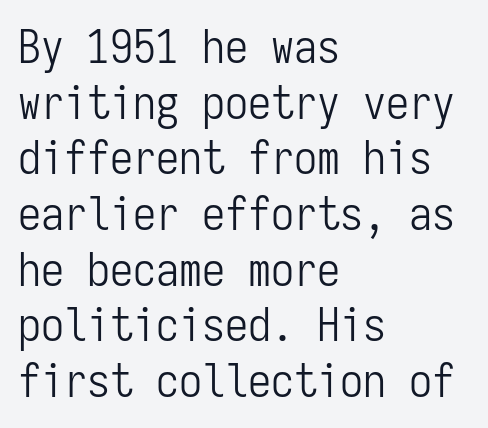
The image shows 46 px light, condensed sans-serif type, upright, monospaced; set left-aligned, line spacing 1.21x, normal letter spacing, not underlined; low stroke contrast and a medium x-height.
